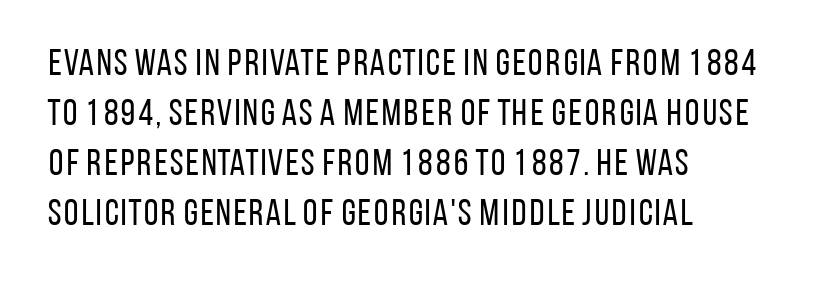
Q: Is the text bold? A: No.
Q: Is the text italic (slanted)? A: No, it is upright.
Q: Is the typeface a serif or a sans-serif typeface? A: Sans-serif.
Q: Is the text underlined? A: No.
Q: How is the paragraph aligned? A: Left-aligned.
Q: Is the spacing between letters normal or unusually wide? A: Normal.
Q: Is the spacing between lines tight, normal or loose? A: Normal.
Q: Width (condensed, normal, or wide)? A: Condensed.
Q: Stroke contrast? A: Low.
Q: x-height? A: Large.
Q: Monospaced? A: No.
